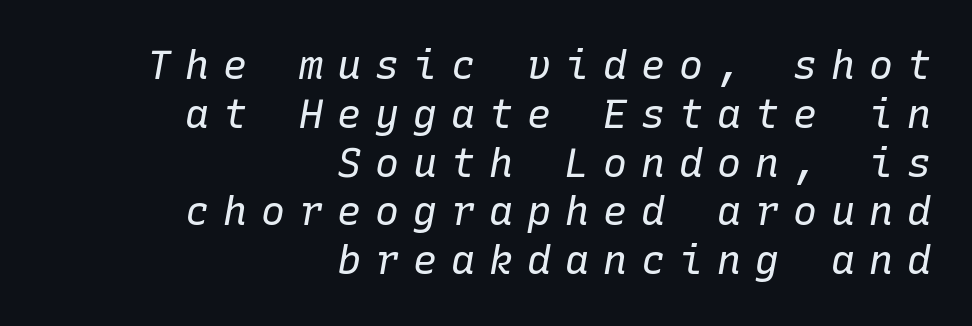
{"italic": "yes", "lean": "right", "slant_degrees": 10, "bold": "no", "weight": "regular", "width": "normal", "stroke_contrast": "low", "x_height": "medium", "monospaced": "yes", "underline": "no", "align": "right", "line_spacing_ratio": 1.22, "letter_spacing": "wide", "letter_spacing_em": 0.35, "glyph_px": 40}
